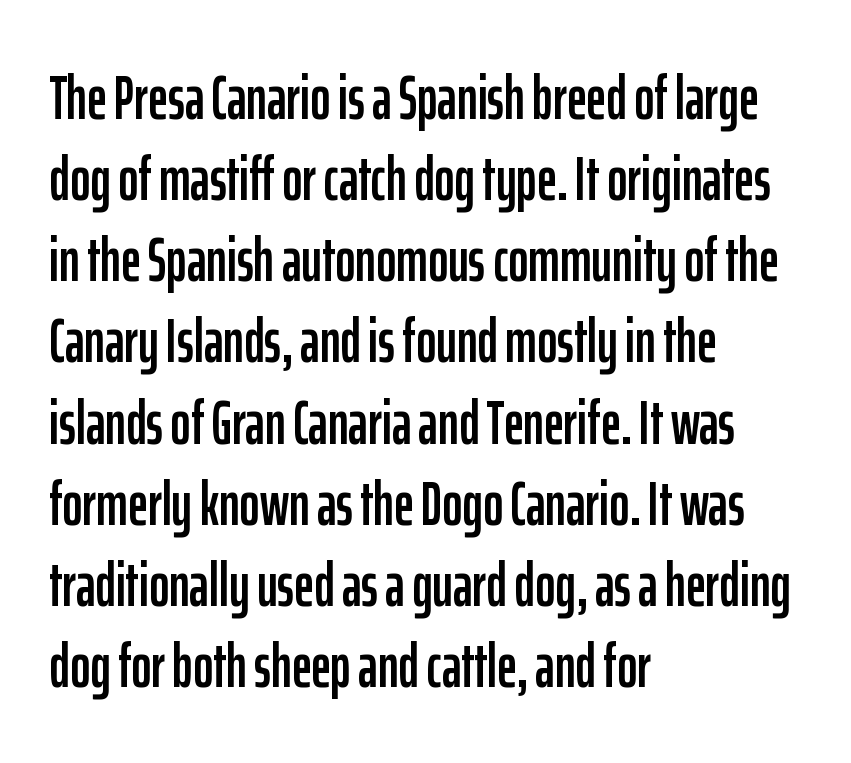
The image shows 61 px condensed sans-serif type, upright; set left-aligned, normal line spacing (1.33x), normal letter spacing, not underlined; low stroke contrast and a medium x-height.
